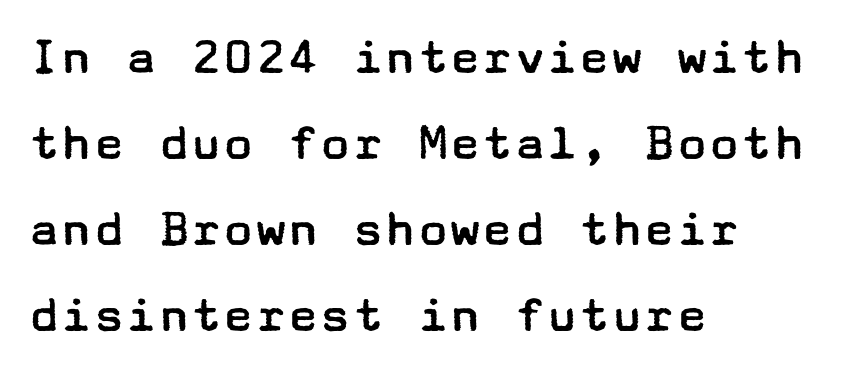
The image shows 54 px regular-weight, wide sans-serif type, upright; set left-aligned, normal line spacing (1.59x), normal letter spacing, not underlined; low stroke contrast and a medium x-height.
